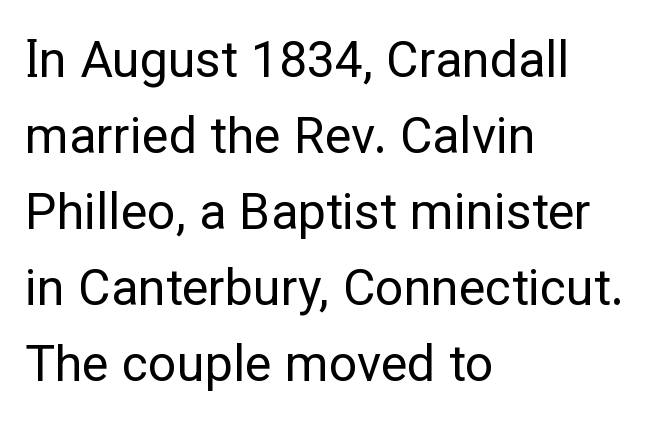
Q: Is the text bold? A: No.
Q: Is the text italic (slanted)? A: No, it is upright.
Q: Is the typeface a serif or a sans-serif typeface? A: Sans-serif.
Q: Is the text underlined? A: No.
Q: How is the paragraph aligned? A: Left-aligned.
Q: Is the spacing between letters normal or unusually wide? A: Normal.
Q: Is the spacing between lines tight, normal or loose? A: Normal.
Q: Width (condensed, normal, or wide)? A: Normal.
Q: Stroke contrast? A: Low.
Q: x-height? A: Medium.
Q: Monospaced? A: No.
